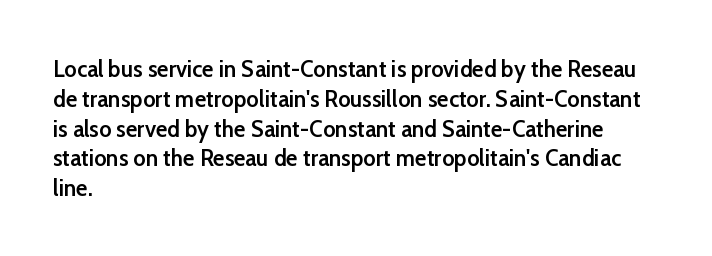
The image shows 24 px text type, upright; set left-aligned, line spacing 1.24x, normal letter spacing, not underlined.
